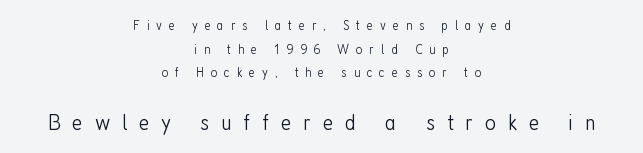
{"italic": "no", "bold": "no", "underline": "no", "align": "center", "line_spacing": "normal", "line_spacing_ratio": 1.69, "letter_spacing": "wide", "letter_spacing_em": 0.49, "larger_block": "second", "size_ratio": 1.71, "glyph_px": 24}
